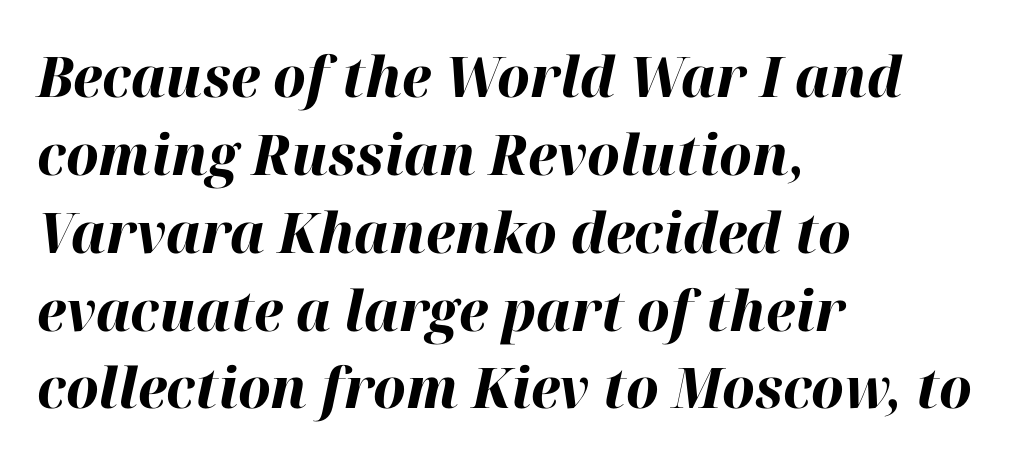
Q: Is the text bold? A: Yes.
Q: Is the text italic (slanted)? A: Yes, it leans right by about 12 degrees.
Q: Is the text underlined? A: No.
Q: How is the paragraph aligned? A: Left-aligned.
Q: Is the spacing between letters normal or unusually wide? A: Normal.
Q: Is the spacing between lines tight, normal or loose? A: Normal.
Q: Width (condensed, normal, or wide)? A: Normal.
Q: Stroke contrast? A: High.
Q: x-height? A: Medium.
Q: Monospaced? A: No.
